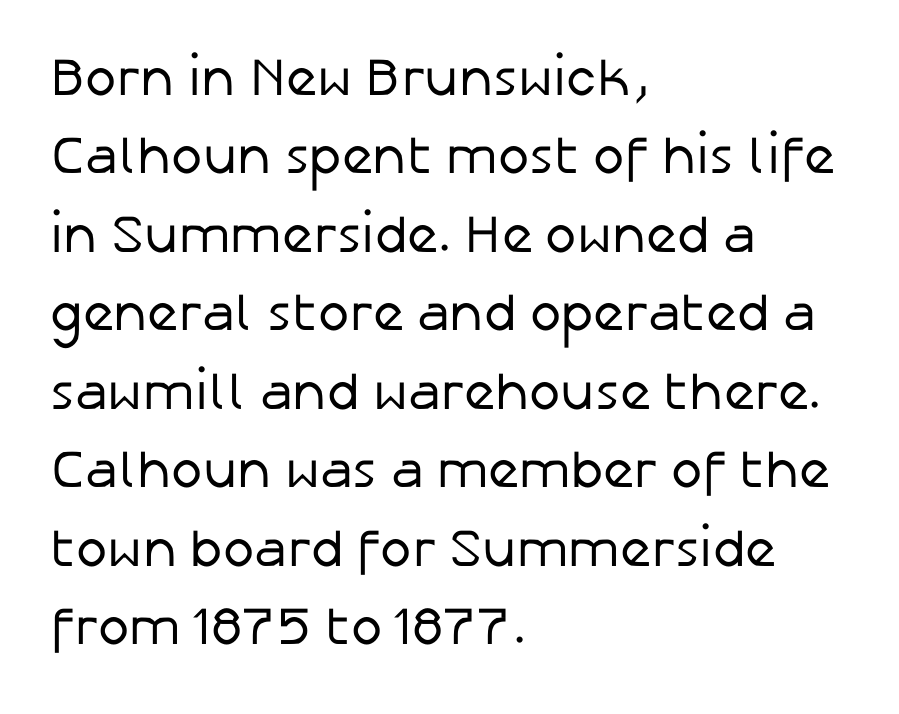
The baseline area is clear. No italicization has been applied; the sample stays upright. This is sans-serif lettering, the kind often seen on screens and signage. The lines sit at an ordinary, default distance from one another. Observe the ordinary spacing: letters are neighbours, not strangers.
